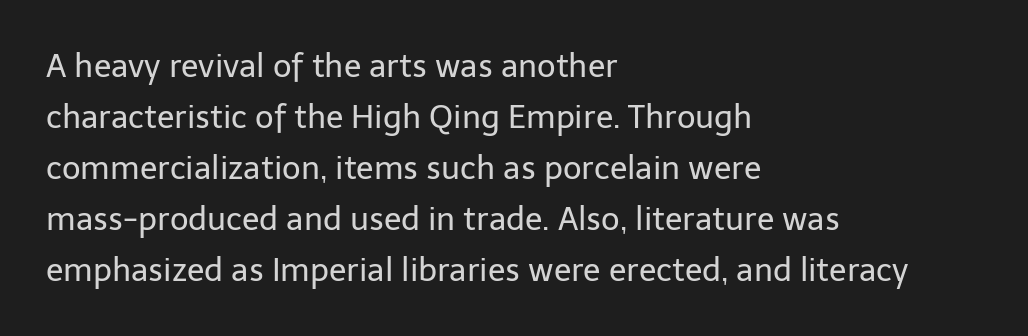
The image shows 32 px regular-weight sans-serif type, upright; set left-aligned, normal line spacing (1.59x), normal letter spacing, not underlined; low stroke contrast and a medium x-height.
